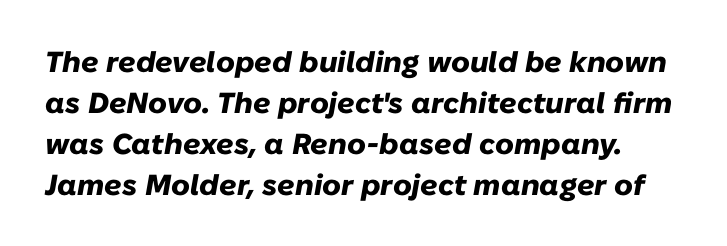
Q: Is the text bold? A: Yes.
Q: Is the text italic (slanted)? A: Yes, it leans right by about 10 degrees.
Q: Is the text underlined? A: No.
Q: Is the spacing between letters normal or unusually wide? A: Normal.
Q: Is the spacing between lines tight, normal or loose? A: Normal.
Q: Width (condensed, normal, or wide)? A: Normal.
Q: Stroke contrast? A: Low.
Q: x-height? A: Medium.
Q: Monospaced? A: No.
